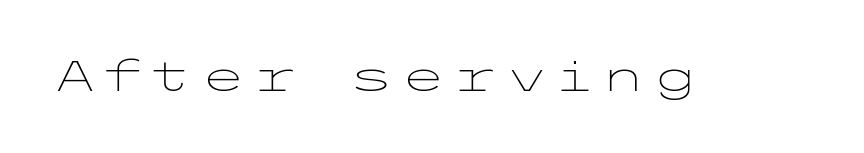
Q: Is the text bold? A: No.
Q: Is the text italic (slanted)? A: No, it is upright.
Q: Is the typeface a serif or a sans-serif typeface? A: Sans-serif.
Q: Is the text underlined? A: No.
Q: Width (condensed, normal, or wide)? A: Wide.
Q: Stroke contrast? A: Low.
Q: x-height? A: Medium.
